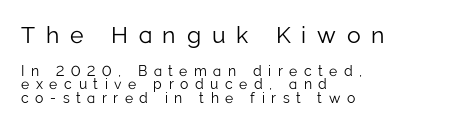
{"italic": "no", "bold": "no", "underline": "no", "align": "left", "line_spacing": "tight", "line_spacing_ratio": 0.97, "letter_spacing": "wide", "letter_spacing_em": 0.47, "larger_block": "first", "size_ratio": 1.64, "glyph_px": 23}
